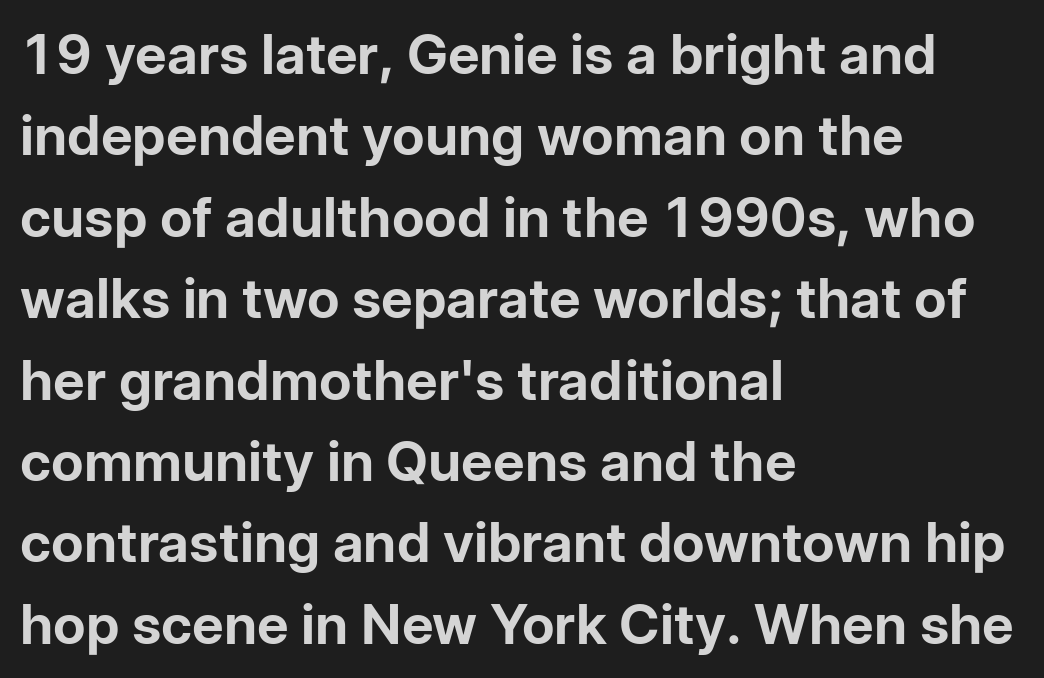
Q: Is the text bold? A: Yes.
Q: Is the text italic (slanted)? A: No, it is upright.
Q: Is the typeface a serif or a sans-serif typeface? A: Sans-serif.
Q: Is the text underlined? A: No.
Q: How is the paragraph aligned? A: Left-aligned.
Q: Is the spacing between letters normal or unusually wide? A: Normal.
Q: Is the spacing between lines tight, normal or loose? A: Normal.
Q: Width (condensed, normal, or wide)? A: Normal.
Q: Stroke contrast? A: Low.
Q: x-height? A: Medium.
Q: Monospaced? A: No.
